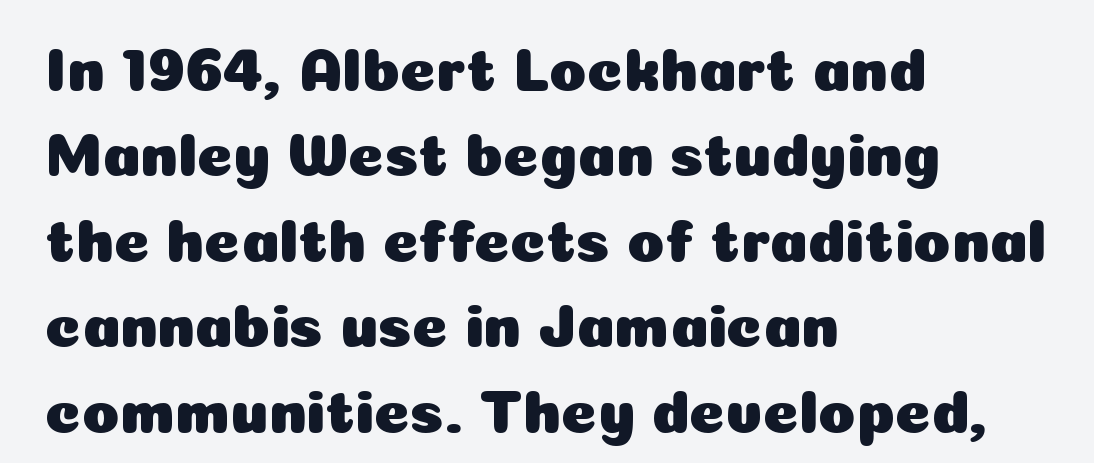
A typesetter would label this face a sans. These lines keep a tight, regular rhythm from letter to letter. Leading: standard. Spacing verdict: proportional, widths tailored to each character.
